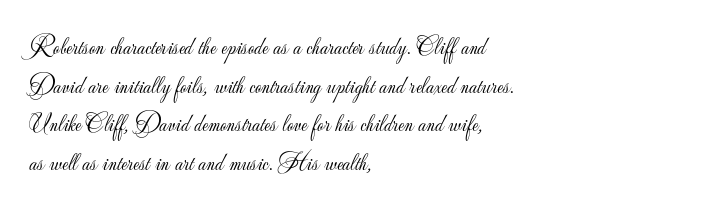
The image shows 25 px text type; set left-aligned, normal line spacing (1.55x), normal letter spacing, not underlined.
